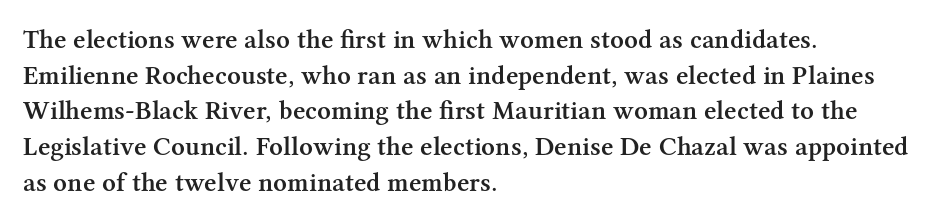
{"italic": "no", "bold": "semi", "underline": "no", "align": "left", "line_spacing": "normal", "line_spacing_ratio": 1.32, "letter_spacing": "normal", "letter_spacing_em": 0.0, "glyph_px": 27}
